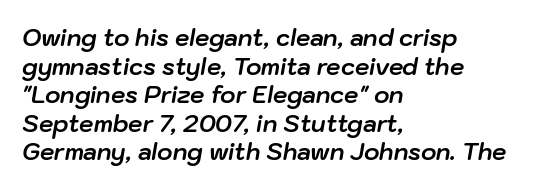
Letter spacing: default. The passage shown is emphatically bold. Visually the block forms a straight wall on the left and a jagged coastline on the right. Plain, unruled lines of type. Observe the lean: these are italic letterforms.
